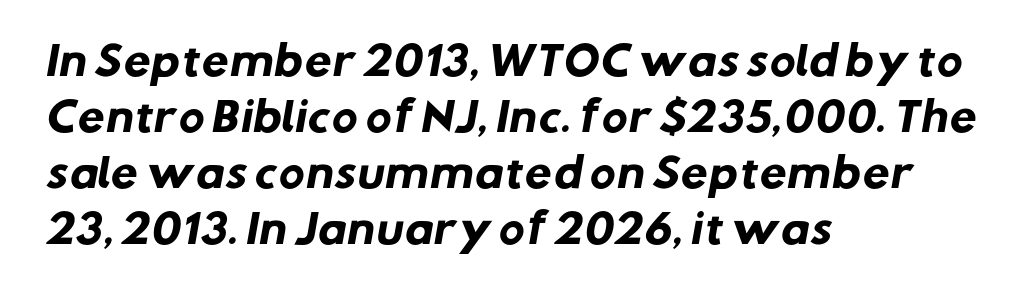
This rendering leaves character spacing at its baseline value. Leading: standard. The rendering uses a bold face; every stroke is thick and dark. The rendering uses natural spacing where letterforms have individual widths.
